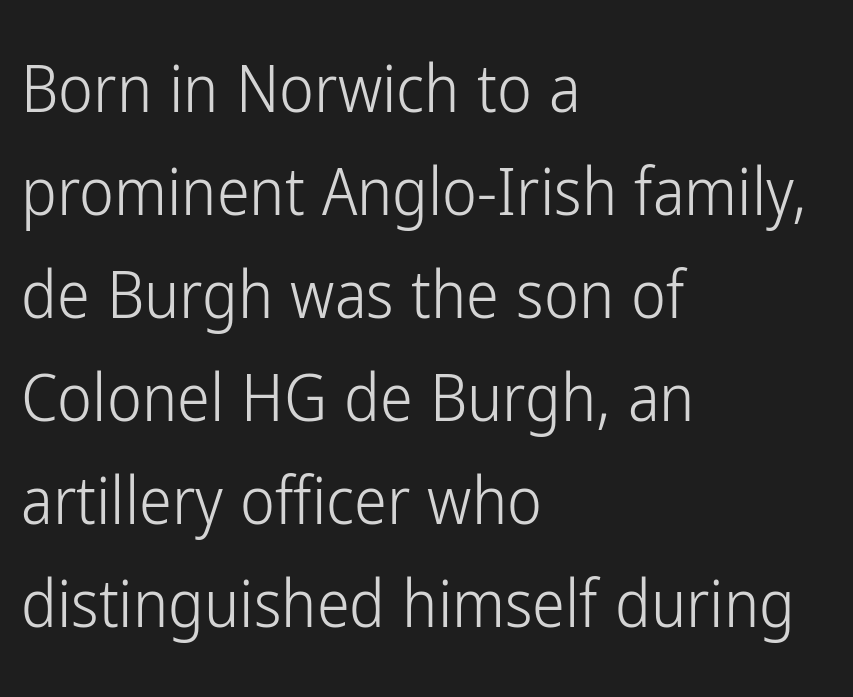
A student would call this left alignment; a typographer would say flush left, rag right. Observe the absence of serifs on each vertical stroke in this sample. Normally led — the rows are evenly, conventionally spaced. Nothing unusual about the tracking: characters are spaced as the font intends. Style check: upright.
